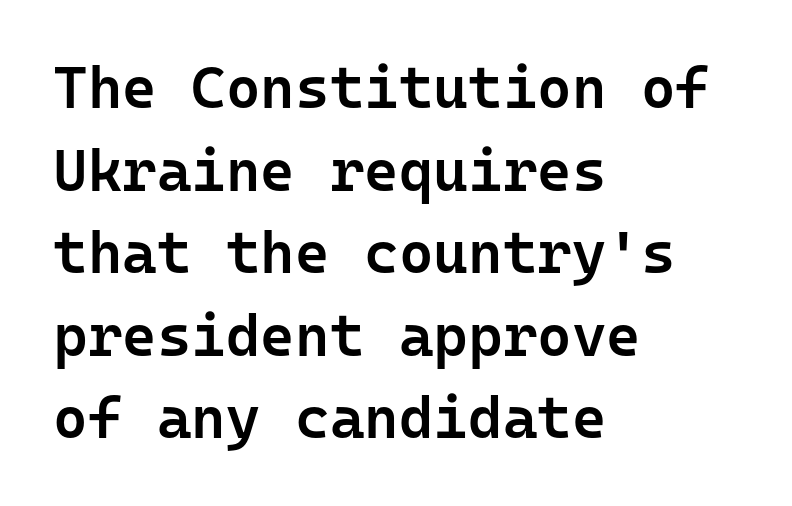
The image shows 59 px semibold sans-serif type, upright, monospaced; set left-aligned, normal line spacing (1.4x), normal letter spacing, not underlined; low stroke contrast and a medium x-height.
